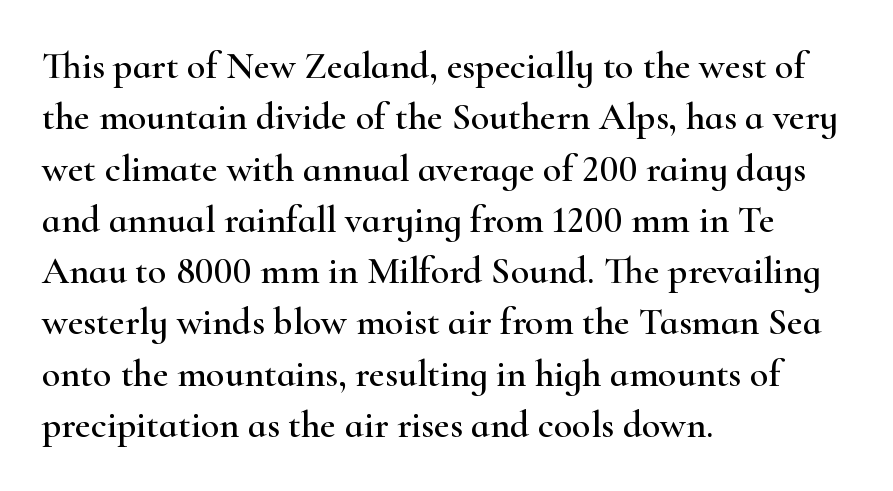
Q: Is the text italic (slanted)? A: No, it is upright.
Q: Is the typeface a serif or a sans-serif typeface? A: Serif.
Q: Is the text underlined? A: No.
Q: How is the paragraph aligned? A: Left-aligned.
Q: Is the spacing between letters normal or unusually wide? A: Normal.
Q: Is the spacing between lines tight, normal or loose? A: Normal.
Q: Width (condensed, normal, or wide)? A: Wide.
Q: Stroke contrast? A: High.
Q: x-height? A: Small.
Q: Monospaced? A: No.
